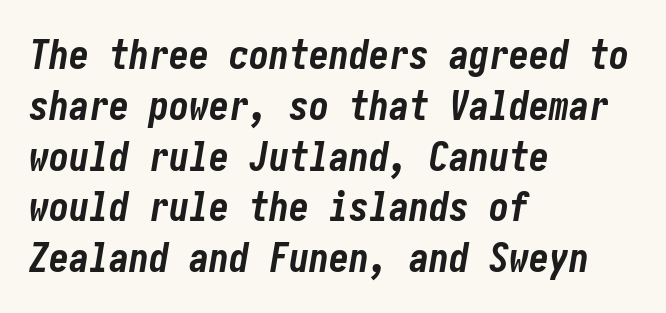
Regarding leading, the lines here are spaced in the standard way. The strip under each line holds only bare page. The characters look thick and weighty, a clear bold. Standard letterfit; no display-style spreading of the glyphs.
